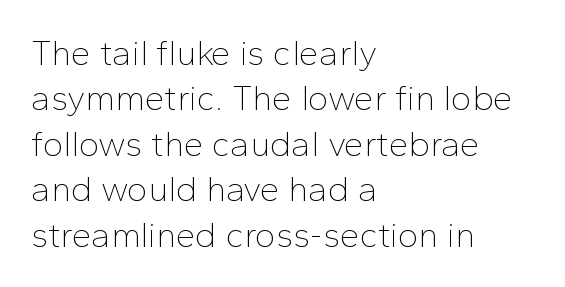
Q: Is the text bold? A: No.
Q: Is the text italic (slanted)? A: No, it is upright.
Q: Is the typeface a serif or a sans-serif typeface? A: Sans-serif.
Q: Is the text underlined? A: No.
Q: How is the paragraph aligned? A: Left-aligned.
Q: Is the spacing between letters normal or unusually wide? A: Normal.
Q: Is the spacing between lines tight, normal or loose? A: Normal.
Q: Width (condensed, normal, or wide)? A: Normal.
Q: Stroke contrast? A: Low.
Q: x-height? A: Medium.
Q: Monospaced? A: No.
